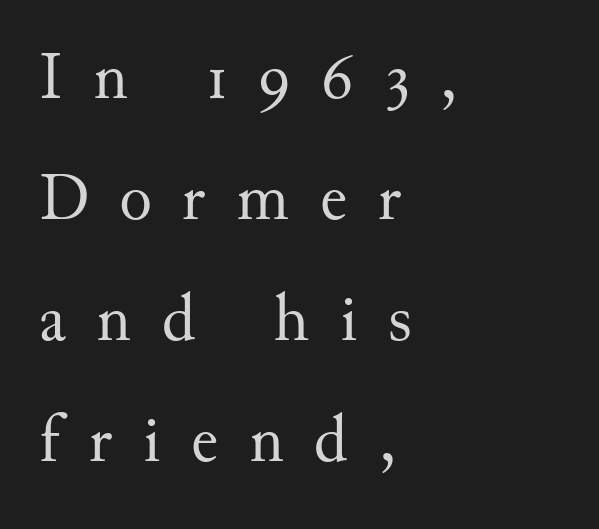
The image shows 68 px regular-weight serif type, upright; set left-aligned, line spacing 1.78x, unusually wide letter spacing (+0.45 em), not underlined; medium stroke contrast and a small x-height.
